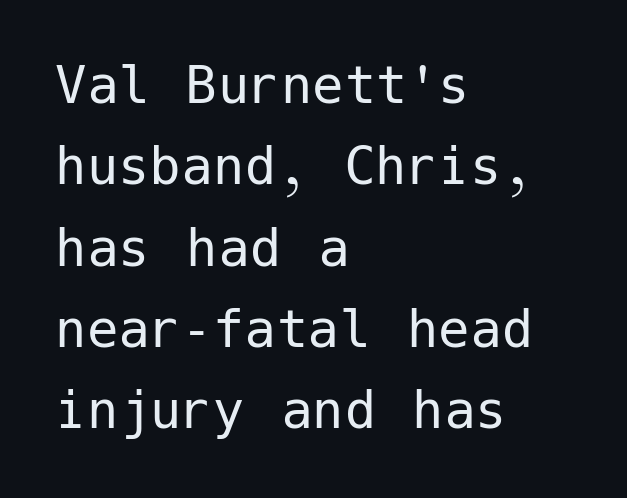
{"serif": "no", "italic": "no", "bold": "no", "weight": "regular", "width": "normal", "stroke_contrast": "low", "x_height": "medium", "underline": "no", "align": "left", "line_spacing": "normal", "line_spacing_ratio": 1.29, "letter_spacing": "normal", "letter_spacing_em": 0.0, "glyph_px": 63}
